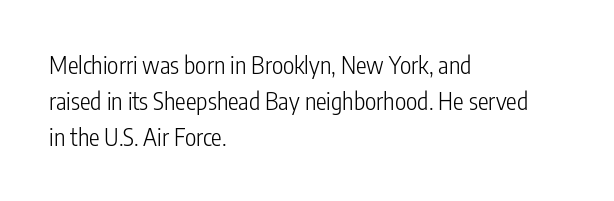
The image shows 24 px text type, upright; set left-aligned, normal line spacing (1.5x), normal letter spacing, not underlined.
